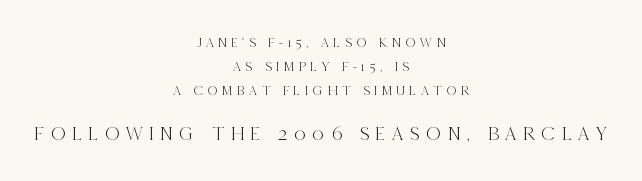
{"italic": "no", "underline": "no", "align": "center", "line_spacing": "normal", "line_spacing_ratio": 1.7, "letter_spacing": "wide", "letter_spacing_em": 0.33, "larger_block": "second", "size_ratio": 1.43, "glyph_px": 20}
